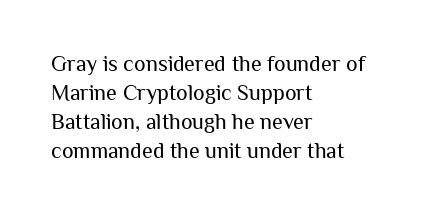
Tall strokes in this sample are plumb rather than angled. The passage shown has conventional tracking throughout. Every row of glyphs begins at an identical x-position on the left. A normal amount of white space separates one row of letters from the next. Type without underlining.
